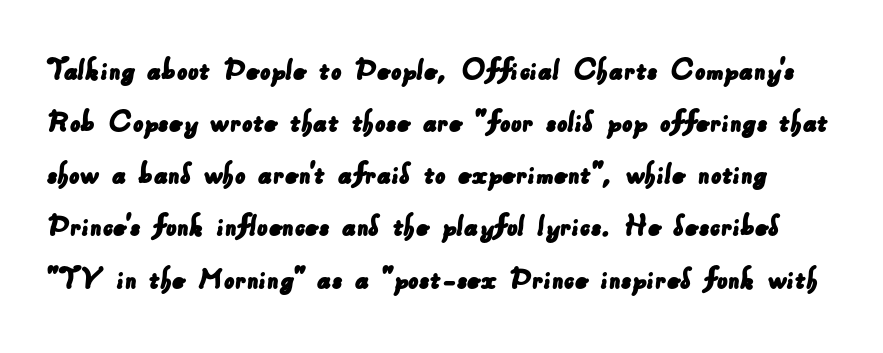
The image shows 33 px sans-serif type; set normal line spacing (1.58x), normal letter spacing, not underlined; low stroke contrast and a small x-height.
